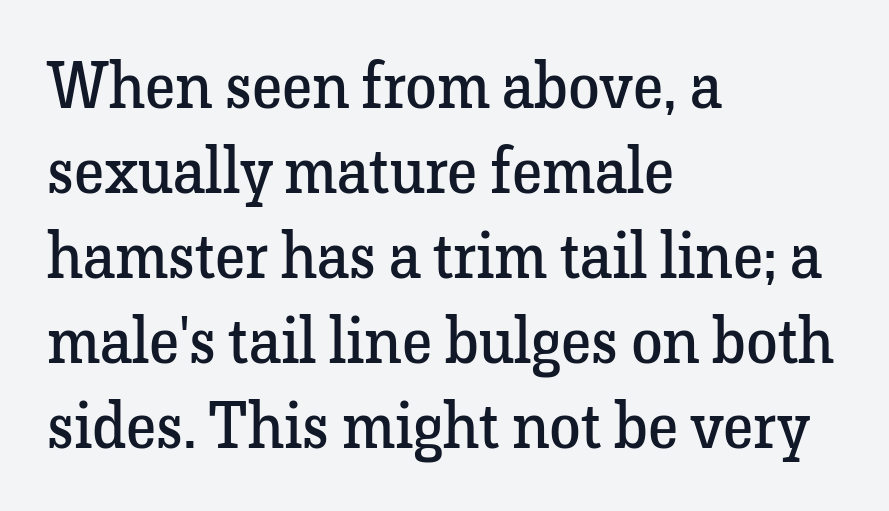
Q: Is the text bold? A: No.
Q: Is the text italic (slanted)? A: No, it is upright.
Q: Is the typeface a serif or a sans-serif typeface? A: Serif.
Q: Is the text underlined? A: No.
Q: How is the paragraph aligned? A: Left-aligned.
Q: Is the spacing between letters normal or unusually wide? A: Normal.
Q: Is the spacing between lines tight, normal or loose? A: Normal.
Q: Width (condensed, normal, or wide)? A: Normal.
Q: Stroke contrast? A: Low.
Q: x-height? A: Medium.
Q: Monospaced? A: No.
